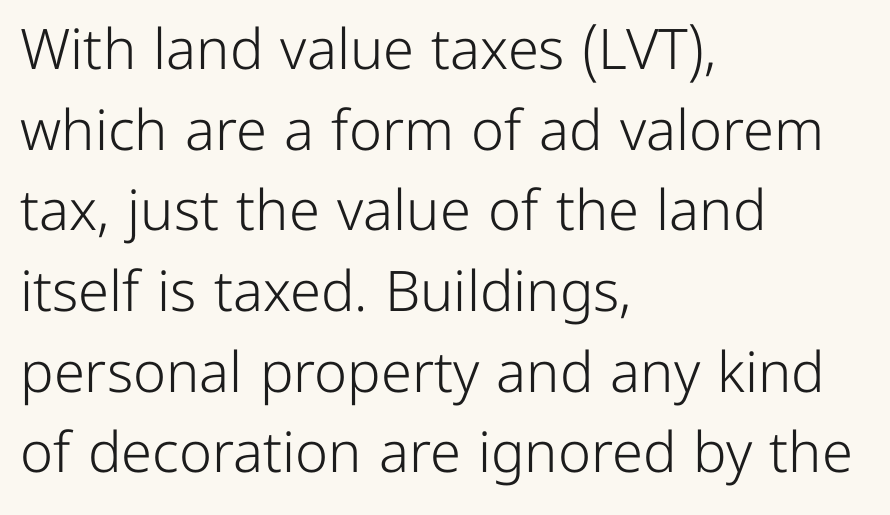
The image shows 56 px light sans-serif type, upright; set left-aligned, normal line spacing (1.44x), normal letter spacing, not underlined; low stroke contrast and a medium x-height.
